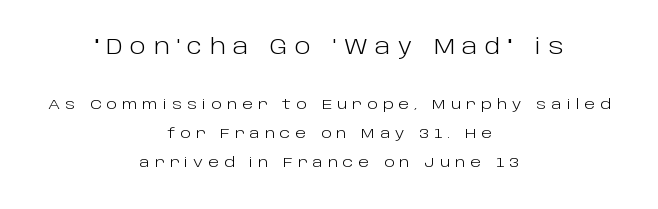
Q: Is the text bold? A: No.
Q: Is the text italic (slanted)? A: No, it is upright.
Q: Is the text underlined? A: No.
Q: How is the paragraph aligned? A: Centered.
Q: Is the spacing between letters normal or unusually wide? A: Unusually wide.
Q: Is the spacing between lines tight, normal or loose? A: Loose.
Q: Which block of text is set in a larger size, the first (top) or the second (bottom)? A: The first (top) one.
